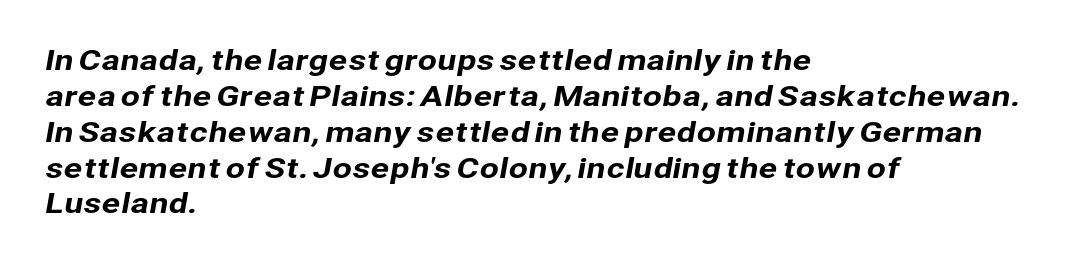
Q: Is the typeface a serif or a sans-serif typeface? A: Sans-serif.
Q: Is the text underlined? A: No.
Q: How is the paragraph aligned? A: Left-aligned.
Q: Is the spacing between letters normal or unusually wide? A: Normal.
Q: Is the spacing between lines tight, normal or loose? A: Normal.
Q: Width (condensed, normal, or wide)? A: Normal.
Q: Stroke contrast? A: Low.
Q: x-height? A: Medium.
Q: Monospaced? A: No.
